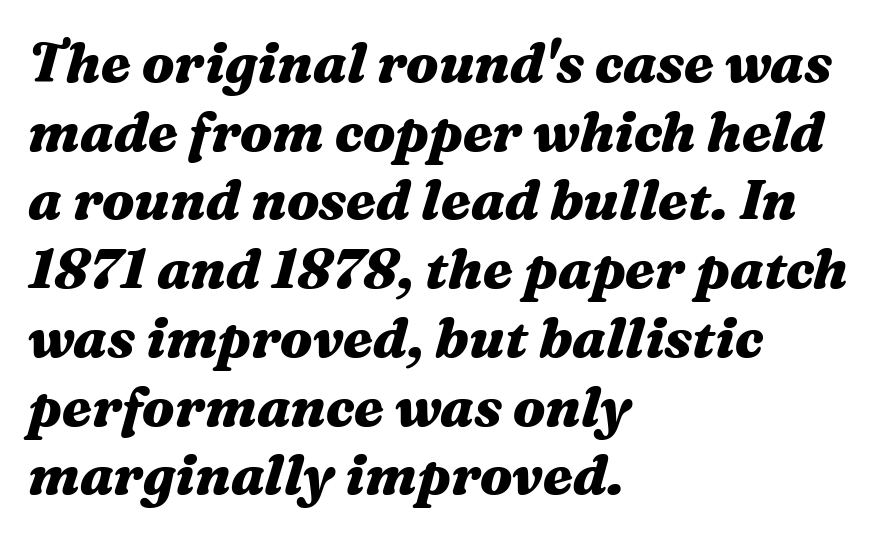
Q: Is the text bold? A: Yes.
Q: Is the text italic (slanted)? A: Yes, it leans right by about 16 degrees.
Q: Is the text underlined? A: No.
Q: How is the paragraph aligned? A: Left-aligned.
Q: Is the spacing between letters normal or unusually wide? A: Normal.
Q: Is the spacing between lines tight, normal or loose? A: Normal.
Q: Width (condensed, normal, or wide)? A: Wide.
Q: Stroke contrast? A: Medium.
Q: x-height? A: Medium.
Q: Monospaced? A: No.
